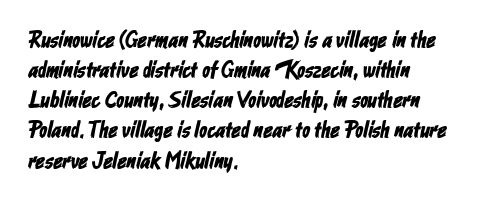
Interline gaps are of average width in this sample. Underlining? Definitely not there. Short note: letters normally spaced. Where is the straight margin? On the left.
